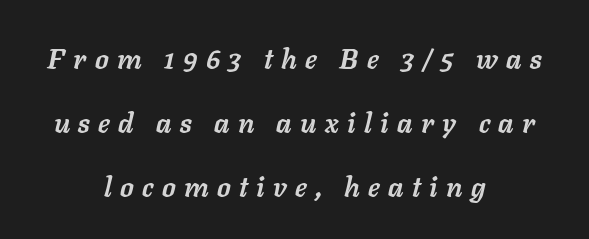
Nobody drew a line under any word here. The letters advance in unequal steps, a hallmark of proportional type. Both edges are ragged and mirror each other, which tells us the setting is centered. Honestly, the letter spacing is so wide it's the main thing you notice.
